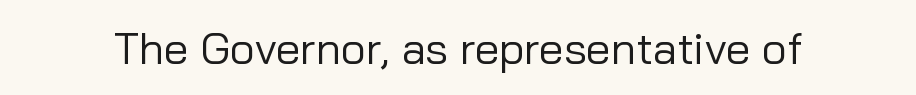
A roman cut, with each character standing at attention. Spacing between characters is what you'd get straight out of the box. A typesetter would call this proportional, since set widths differ per character. Check where the strokes stop: nothing finishes them off — pure sans.
